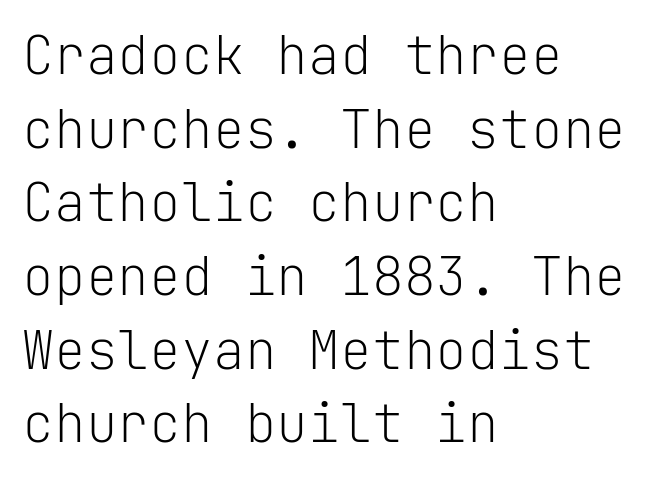
Leading matches the norm, producing a regular column. Is this a heavy cut? Hardly; it is regular or lighter. Each word holds together tightly as a unit, with standard inter-letter gaps. Descenders are the only things crossing below the line. In terms of letterform style, serifs are entirely absent.
